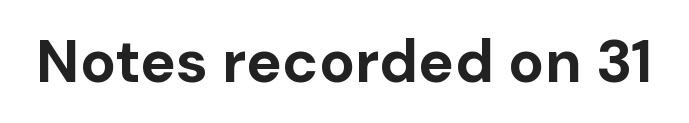
{"serif": "no", "italic": "no", "bold": "yes", "weight": "bold", "width": "normal", "stroke_contrast": "low", "x_height": "medium", "monospaced": "no", "underline": "no", "letter_spacing": "normal", "letter_spacing_em": 0.0, "glyph_px": 60}
